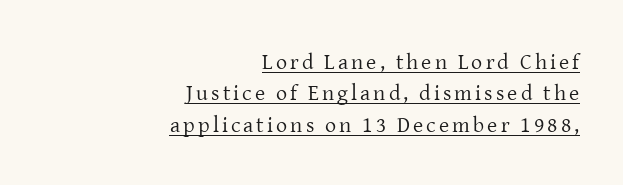
Q: Is the text bold? A: No.
Q: Is the text italic (slanted)? A: No, it is upright.
Q: Is the text underlined? A: Yes.
Q: How is the paragraph aligned? A: Right-aligned.
Q: Is the spacing between lines tight, normal or loose? A: Normal.
